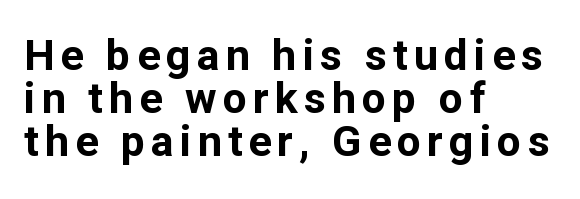
The image shows 43 px bold sans-serif type, upright; set left-aligned, tight line spacing (1.0x), not underlined; low stroke contrast and a medium x-height.
